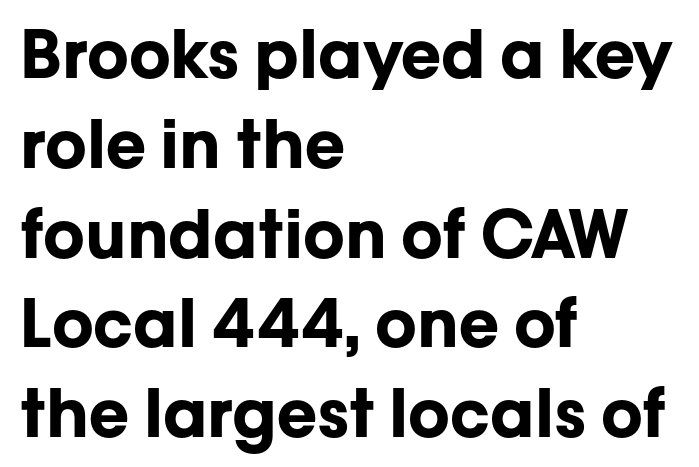
{"serif": "no", "italic": "no", "bold": "yes", "weight": "bold", "width": "normal", "stroke_contrast": "low", "x_height": "medium", "monospaced": "no", "underline": "no", "align": "left", "line_spacing": "normal", "line_spacing_ratio": 1.36, "letter_spacing": "normal", "letter_spacing_em": 0.0, "glyph_px": 66}
